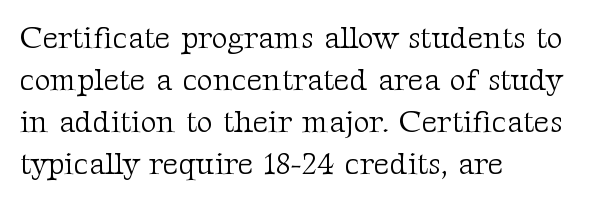
{"serif": "yes", "italic": "no", "bold": "no", "weight": "light", "width": "normal", "stroke_contrast": "medium", "x_height": "medium", "monospaced": "no", "underline": "no", "align": "left", "line_spacing": "normal", "line_spacing_ratio": 1.35, "letter_spacing": "normal", "letter_spacing_em": 0.0, "glyph_px": 31}
